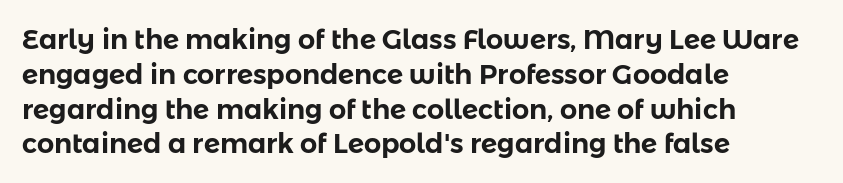
Q: Is the text italic (slanted)? A: No, it is upright.
Q: Is the text underlined? A: No.
Q: How is the paragraph aligned? A: Left-aligned.
Q: Is the spacing between letters normal or unusually wide? A: Normal.
Q: Is the spacing between lines tight, normal or loose? A: Normal.
